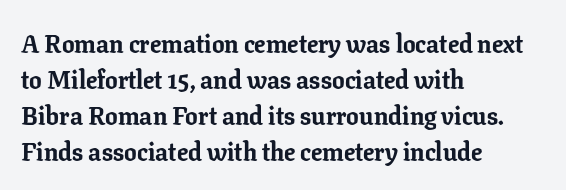
{"italic": "no", "bold": "yes", "underline": "no", "align": "left", "line_spacing": "normal", "line_spacing_ratio": 1.44, "letter_spacing": "normal", "letter_spacing_em": 0.0, "glyph_px": 25}
